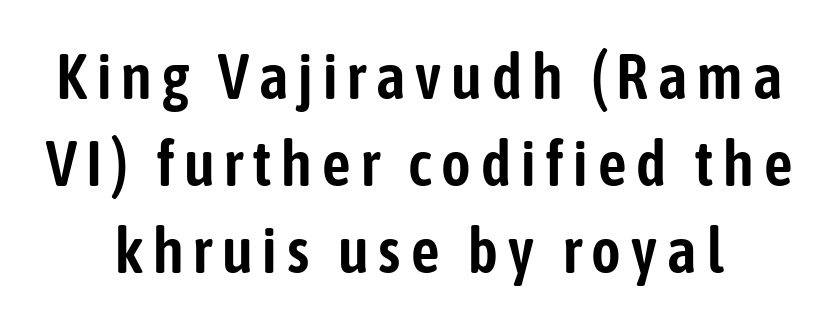
The image shows 63 px condensed sans-serif type, upright; set centered, normal line spacing (1.38x), not underlined; low stroke contrast and a medium x-height.
